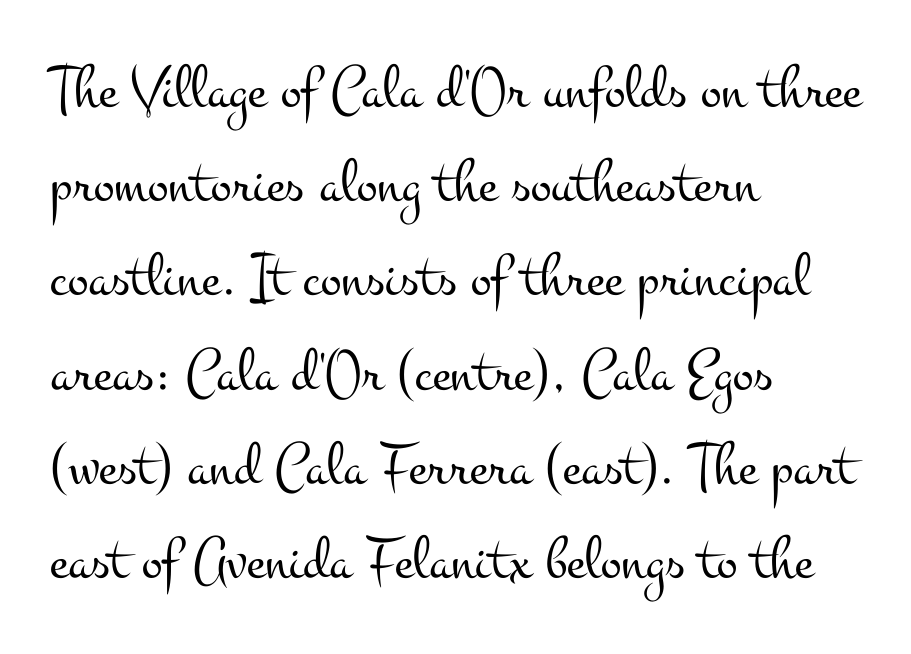
Q: Is the text bold? A: No.
Q: Is the text italic (slanted)? A: Yes.
Q: Is the text underlined? A: No.
Q: How is the paragraph aligned? A: Left-aligned.
Q: Is the spacing between letters normal or unusually wide? A: Normal.
Q: Is the spacing between lines tight, normal or loose? A: Normal.
Q: Width (condensed, normal, or wide)? A: Wide.
Q: Stroke contrast? A: Medium.
Q: x-height? A: Small.
Q: Monospaced? A: No.
